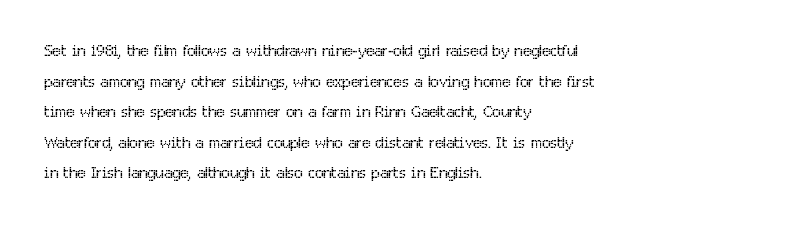
Here the glyphs are tracked normally, forming tight word shapes. This sample keeps an unexceptional amount of space between lines. Every character sits straight up, as roman type does. Each stroke keeps to a modest, everyday thickness or less. This rendering uses left alignment, leaving the right contour irregular. Descenders are the only things crossing below the line.
